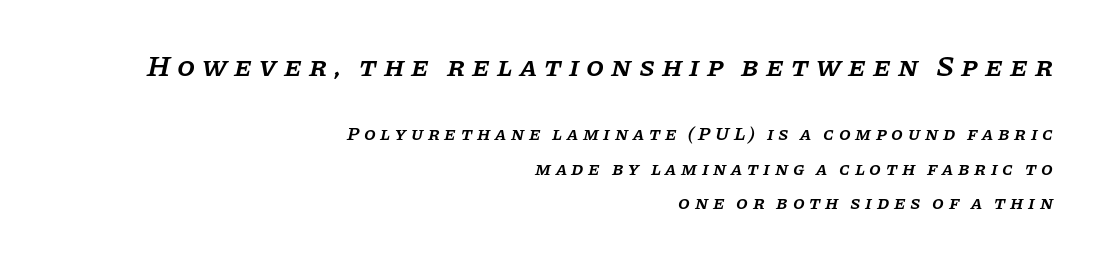
Q: Is the text bold? A: Semi-bold.
Q: Is the text italic (slanted)? A: Yes, it leans right by about 11 degrees.
Q: Is the typeface a serif or a sans-serif typeface? A: Serif.
Q: Is the text underlined? A: No.
Q: How is the paragraph aligned? A: Right-aligned.
Q: Is the spacing between letters normal or unusually wide? A: Unusually wide.
Q: Which block of text is set in a larger size, the first (top) or the second (bottom)? A: The first (top) one.
Q: Width (condensed, normal, or wide)? A: Normal.
Q: Stroke contrast? A: Low.
Q: x-height? A: Large.
Q: Monospaced? A: No.
